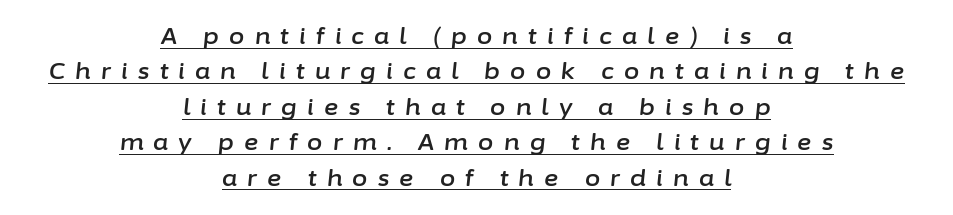
{"italic": "yes", "lean": "right", "slant_degrees": 6, "underline": "yes", "align": "center", "line_spacing": "normal", "line_spacing_ratio": 1.61, "letter_spacing": "wide", "letter_spacing_em": 0.47, "glyph_px": 22}
